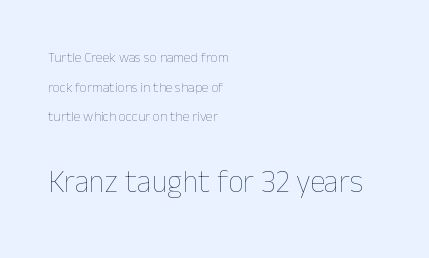
Q: Is the text bold? A: No.
Q: Is the text italic (slanted)? A: No, it is upright.
Q: Is the text underlined? A: No.
Q: How is the paragraph aligned? A: Left-aligned.
Q: Is the spacing between letters normal or unusually wide? A: Normal.
Q: Is the spacing between lines tight, normal or loose? A: Loose.
Q: Which block of text is set in a larger size, the first (top) or the second (bottom)? A: The second (bottom) one.
Q: Width (condensed, normal, or wide)? A: Normal.
Q: Stroke contrast? A: Low.
Q: x-height? A: Medium.
Q: Monospaced? A: No.
